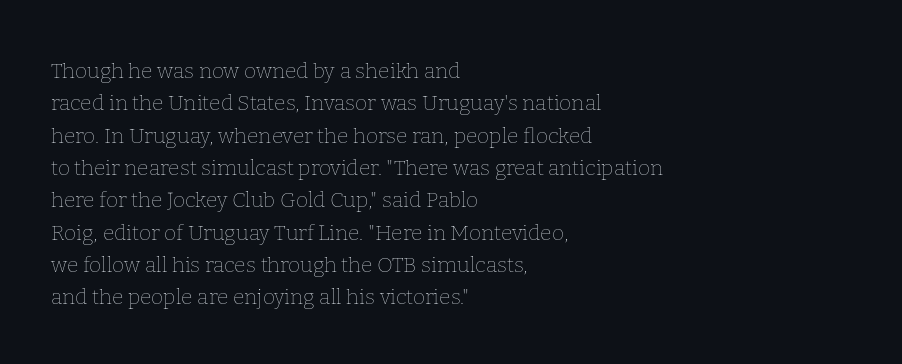
The image shows 21 px text type, upright; set left-aligned, normal line spacing (1.54x), normal letter spacing, not underlined.
